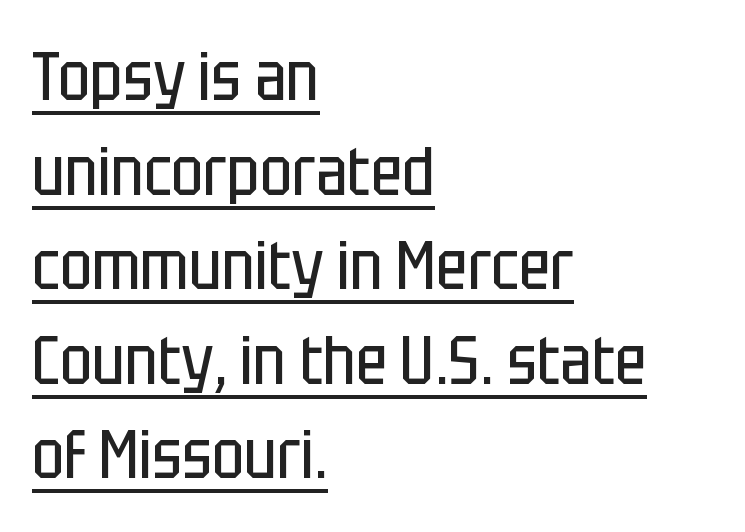
The image shows 68 px regular-weight, condensed sans-serif type, upright; set left-aligned, normal line spacing (1.39x), normal letter spacing, underlined; low stroke contrast and a large x-height.
